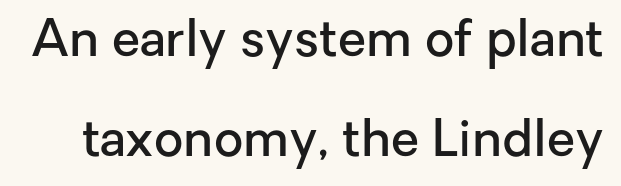
Look at the stroke-to-counter ratio: somewhat heavy, a semibold. Proportional: the letters do not fall into vertical columns. Characters remain perfectly vertical along every line. The rendering shows plain stroke endings on the letterforms — a sans-serif design. Any mark beneath the type? The region is blank. The type is set solid horizontally, with unmodified tracking.
